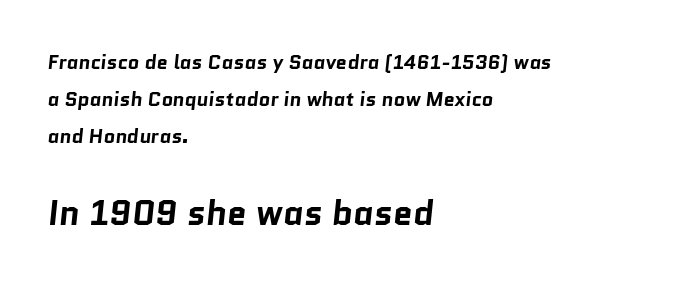
Q: Is the text bold? A: Yes.
Q: Is the typeface a serif or a sans-serif typeface? A: Sans-serif.
Q: Is the text underlined? A: No.
Q: How is the paragraph aligned? A: Left-aligned.
Q: Is the spacing between letters normal or unusually wide? A: Normal.
Q: Which block of text is set in a larger size, the first (top) or the second (bottom)? A: The second (bottom) one.
Q: Width (condensed, normal, or wide)? A: Normal.
Q: Stroke contrast? A: Low.
Q: x-height? A: Medium.
Q: Monospaced? A: No.
